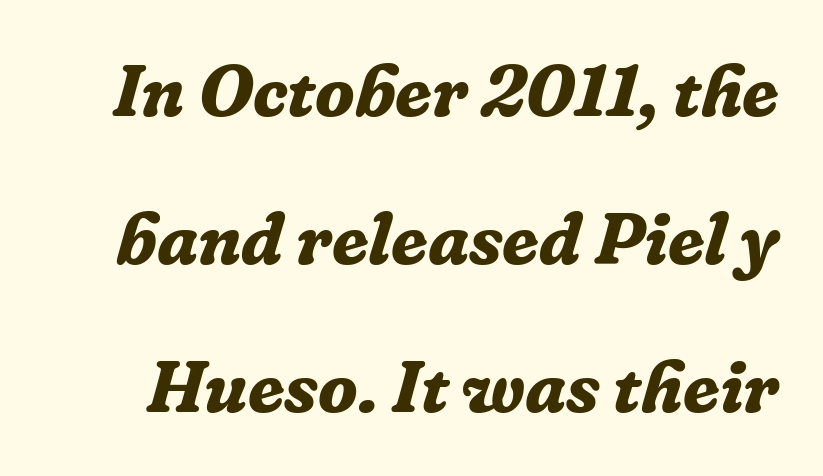
Q: Is the text bold? A: Yes.
Q: Is the text italic (slanted)? A: Yes, it leans right by about 16 degrees.
Q: Is the typeface a serif or a sans-serif typeface? A: Serif.
Q: Is the text underlined? A: No.
Q: Is the spacing between letters normal or unusually wide? A: Normal.
Q: Is the spacing between lines tight, normal or loose? A: Loose.
Q: Width (condensed, normal, or wide)? A: Normal.
Q: Stroke contrast? A: Low.
Q: x-height? A: Medium.
Q: Monospaced? A: No.
